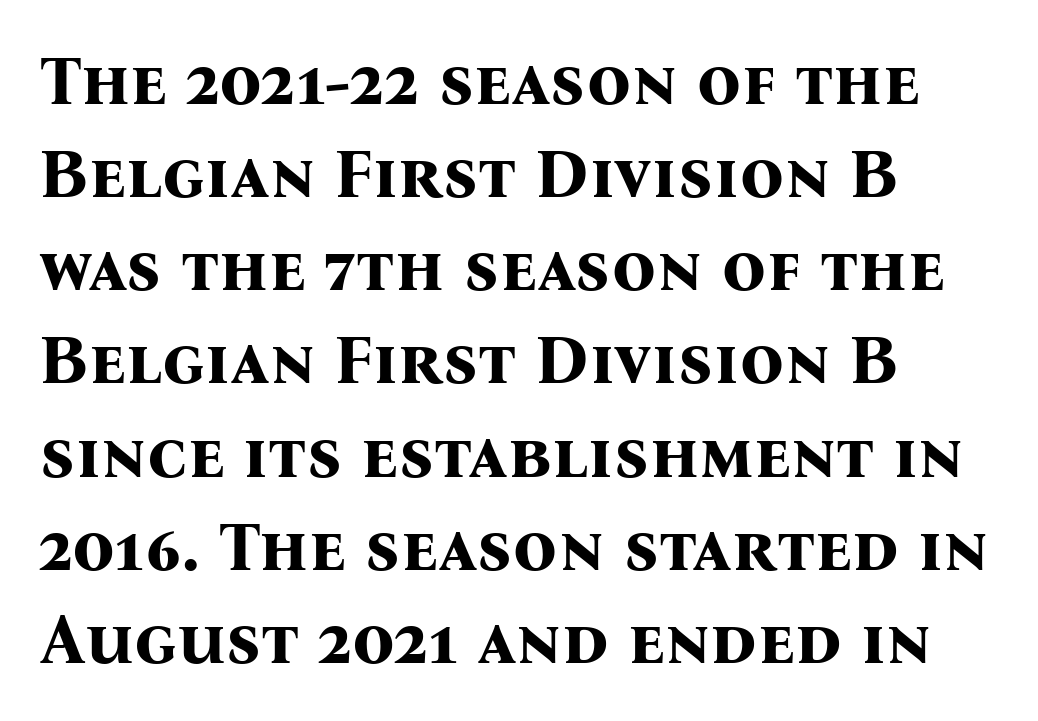
The image shows 69 px bold serif type, upright; set left-aligned, normal line spacing (1.35x), normal letter spacing, not underlined; medium stroke contrast and a medium x-height.
